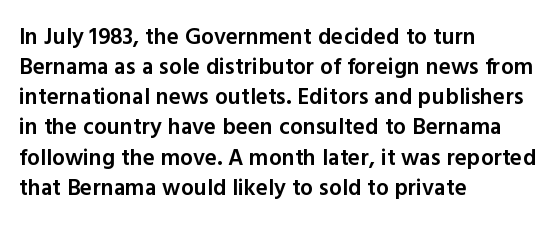
Q: Is the text bold? A: Semi-bold.
Q: Is the text italic (slanted)? A: No, it is upright.
Q: Is the text underlined? A: No.
Q: How is the paragraph aligned? A: Left-aligned.
Q: Is the spacing between letters normal or unusually wide? A: Normal.
Q: Is the spacing between lines tight, normal or loose? A: Normal.
